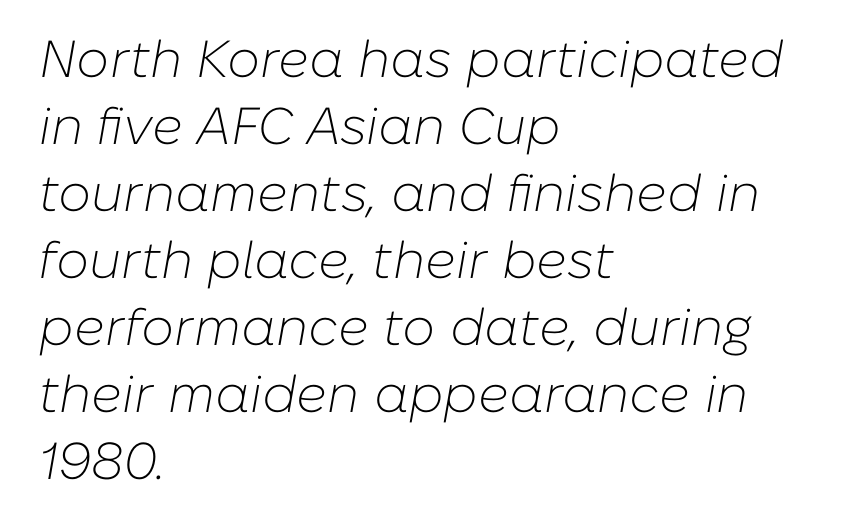
Q: Is the text bold? A: No.
Q: Is the text italic (slanted)? A: Yes, it leans right by about 10 degrees.
Q: Is the text underlined? A: No.
Q: How is the paragraph aligned? A: Left-aligned.
Q: Is the spacing between letters normal or unusually wide? A: Normal.
Q: Is the spacing between lines tight, normal or loose? A: Normal.
Q: Width (condensed, normal, or wide)? A: Normal.
Q: Stroke contrast? A: Low.
Q: x-height? A: Medium.
Q: Monospaced? A: No.
